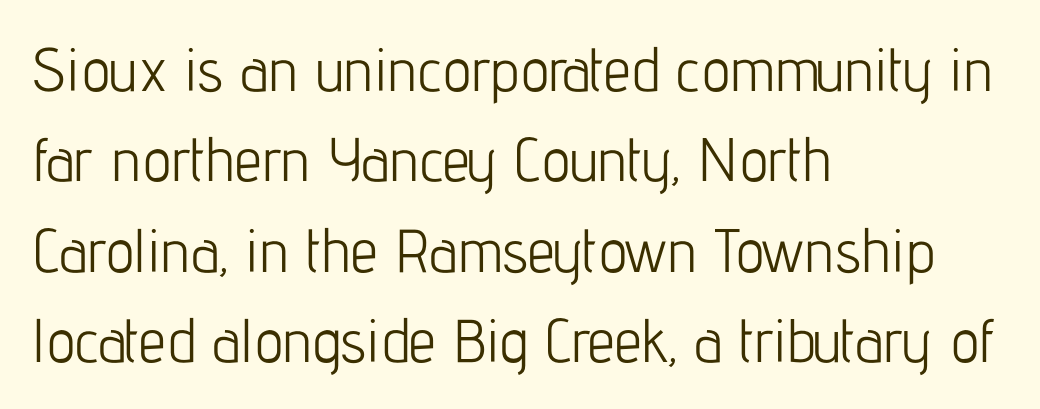
Q: Is the text bold? A: No.
Q: Is the text italic (slanted)? A: No, it is upright.
Q: Is the typeface a serif or a sans-serif typeface? A: Sans-serif.
Q: Is the text underlined? A: No.
Q: How is the paragraph aligned? A: Left-aligned.
Q: Is the spacing between letters normal or unusually wide? A: Normal.
Q: Is the spacing between lines tight, normal or loose? A: Normal.
Q: Width (condensed, normal, or wide)? A: Condensed.
Q: Stroke contrast? A: Low.
Q: x-height? A: Medium.
Q: Monospaced? A: No.
